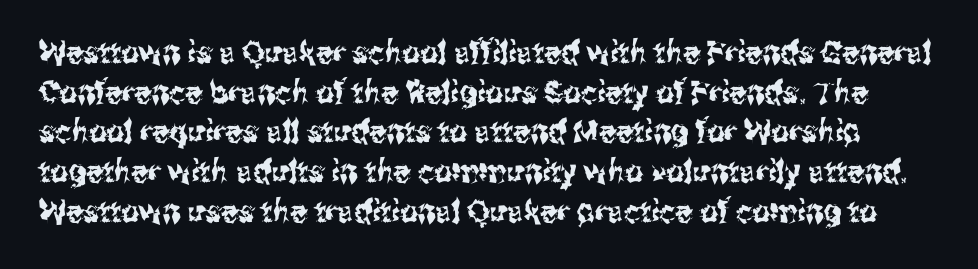
Q: Is the text italic (slanted)? A: No, it is upright.
Q: Is the typeface a serif or a sans-serif typeface? A: Sans-serif.
Q: Is the text underlined? A: No.
Q: Is the spacing between letters normal or unusually wide? A: Normal.
Q: Is the spacing between lines tight, normal or loose? A: Normal.
Q: Width (condensed, normal, or wide)? A: Condensed.
Q: Stroke contrast? A: Medium.
Q: x-height? A: Medium.
Q: Monospaced? A: No.
